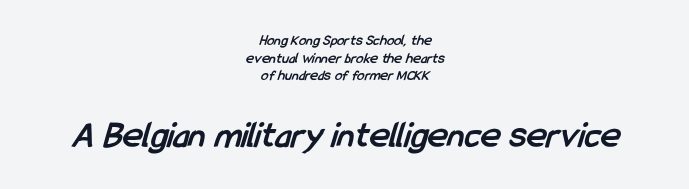
Has an underline been added? It has not. The block sitting lower on the canvas is the one with enlarged characters. How are the letters spaced? Ordinarily, with no added tracking. The passage shown is emphatically bold. This is sans-serif lettering, the kind often seen on screens and signage. Varying glyph widths throughout — classic text-font behaviour.
